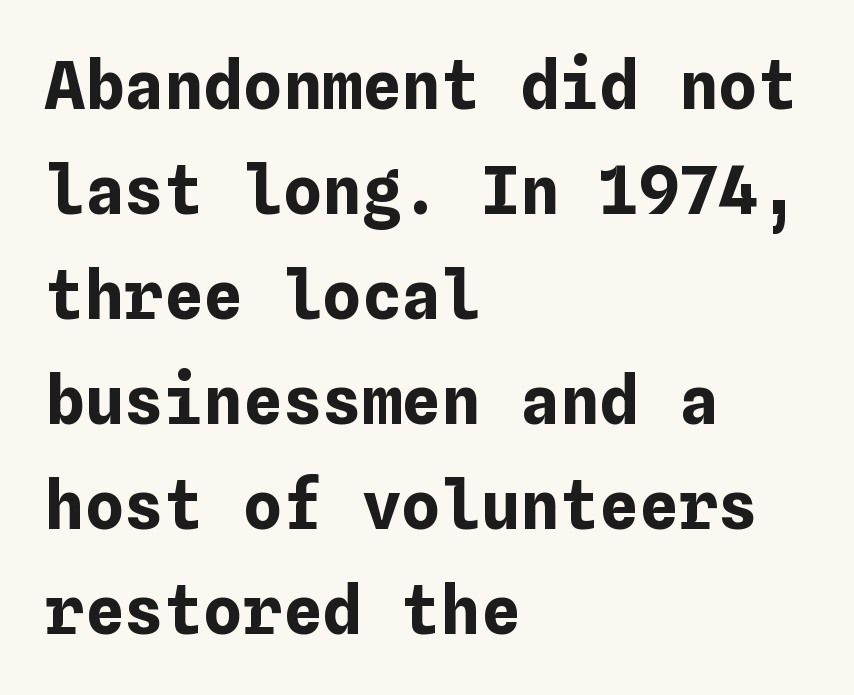
These lines were composed using upright roman letters. The passage shown has conventional tracking throughout. Weight: bold. Alignment: flush left. The baseline area is clear.
